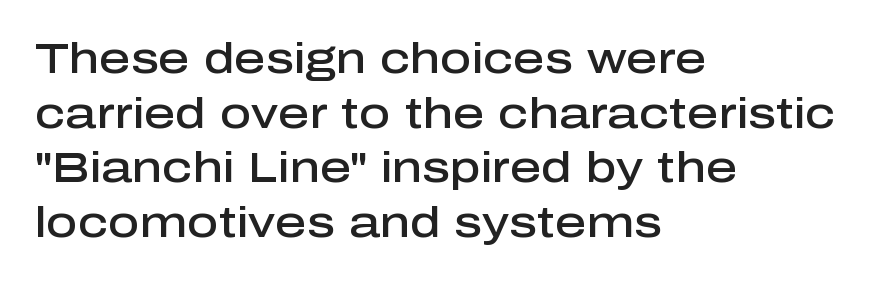
The image shows 43 px semibold sans-serif type, upright; set left-aligned, normal line spacing (1.27x), normal letter spacing, not underlined; low stroke contrast and a medium x-height.
